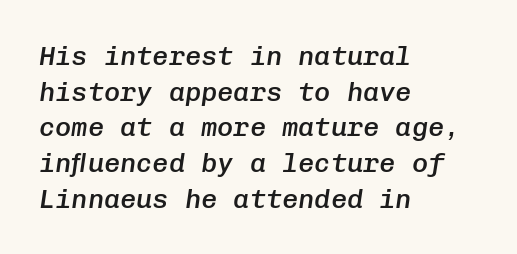
The image shows 27 px text type, italic (leaning right); set left-aligned, normal line spacing (1.32x), normal letter spacing, not underlined.
